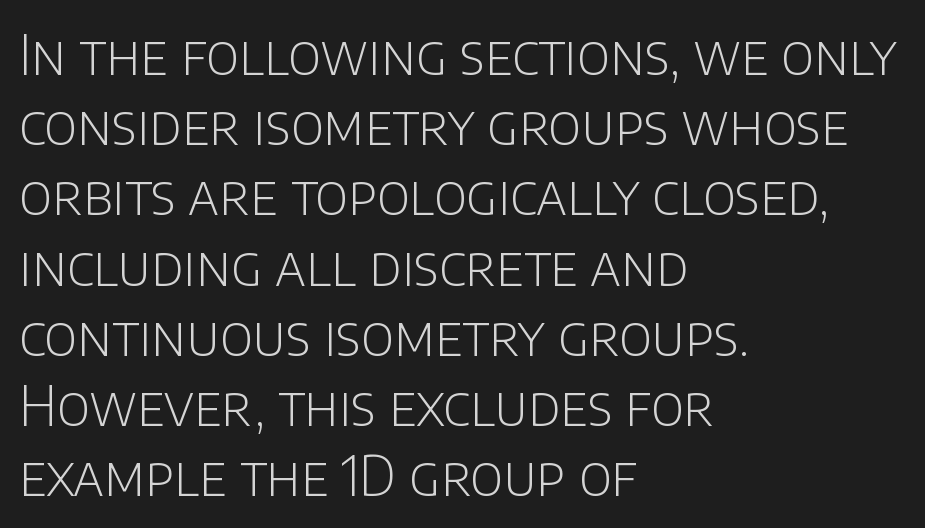
What kind of face is this? One without serifs — a sans. Each stroke keeps to a modest, everyday thickness or less. This rendering leaves character spacing at its baseline value. Proportional: the letters do not fall into vertical columns. The compositor pushed each line to the left boundary. The rows are spaced the way most documents space them.
